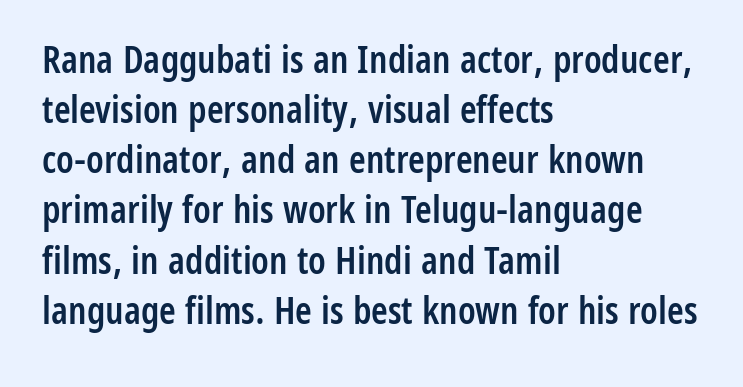
Horizontally, the lines are justified to the leading edge only. Here the glyphs are tracked normally, forming tight word shapes. A typesetter would call this leading conventional body-copy spacing. Is there any slant? The stems are plumb. The font family rendered here belongs to the sans-serif group.
